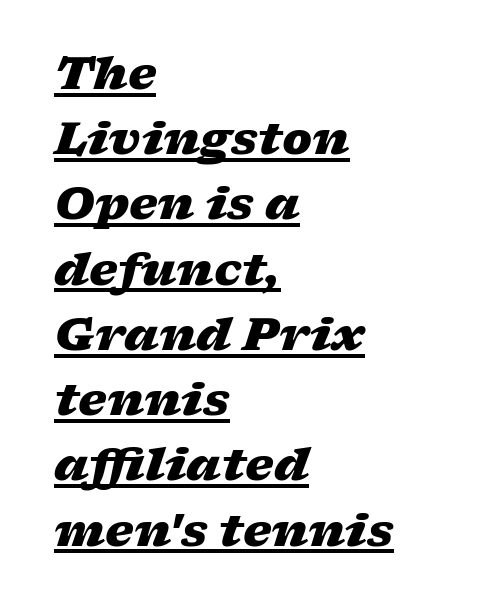
Observe the ordinary spacing: letters are neighbours, not strangers. Italic: yes, the glyphs are oblique. A typographer would call this underscored text. The rag falls on the right side of this text block.
